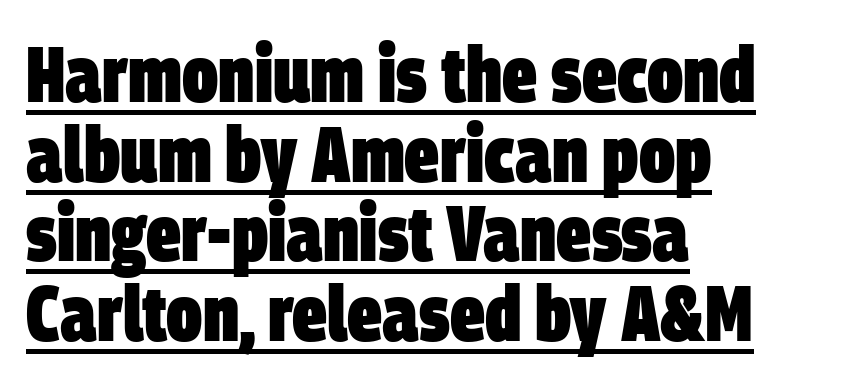
Each letter keeps its own natural width here, so spacing adapts to shape. Observe the ordinary spacing: letters are neighbours, not strangers. A typographer would call this underscored text. Each new line begins almost immediately beneath the previous one.
